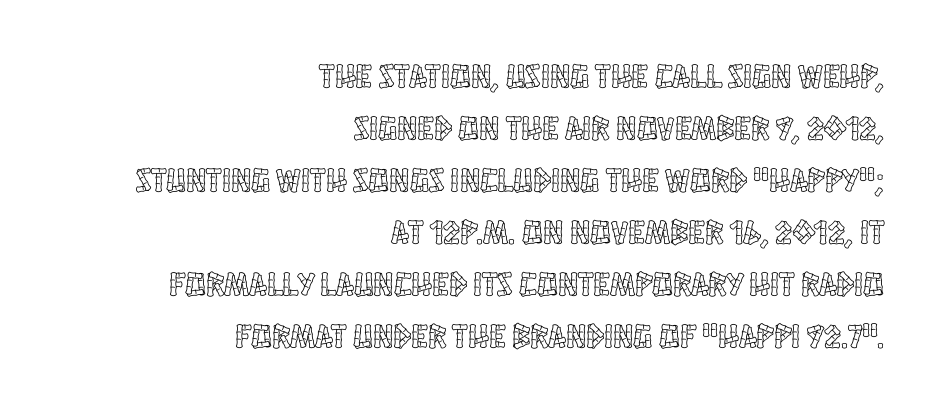
Q: Is the text italic (slanted)? A: No, it is upright.
Q: Is the text underlined? A: No.
Q: How is the paragraph aligned? A: Right-aligned.
Q: Is the spacing between letters normal or unusually wide? A: Normal.
Q: Is the spacing between lines tight, normal or loose? A: Normal.
Q: Width (condensed, normal, or wide)? A: Condensed.
Q: x-height? A: Large.
Q: Monospaced? A: No.
